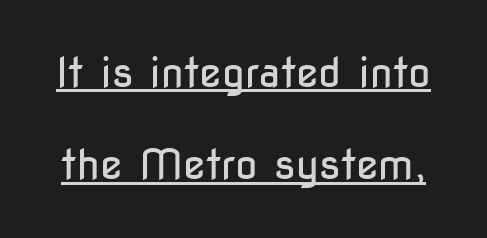
Q: Is the text bold? A: No.
Q: Is the text italic (slanted)? A: No, it is upright.
Q: Is the typeface a serif or a sans-serif typeface? A: Sans-serif.
Q: Is the text underlined? A: Yes.
Q: Is the spacing between letters normal or unusually wide? A: Normal.
Q: Is the spacing between lines tight, normal or loose? A: Loose.
Q: Width (condensed, normal, or wide)? A: Condensed.
Q: Stroke contrast? A: Low.
Q: x-height? A: Medium.
Q: Monospaced? A: No.
